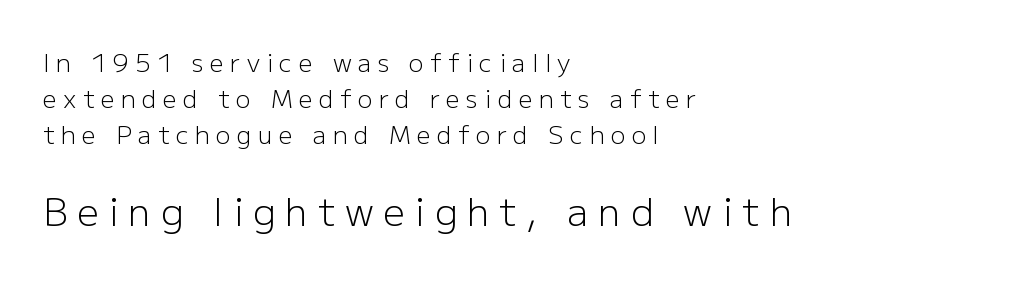
The image shows 38 px light sans-serif type, upright; set left-aligned, normal line spacing (1.44x), unusually wide letter spacing (+0.25 em), not underlined; the second (bottom) block is 1.52x larger; low stroke contrast and a medium x-height.
